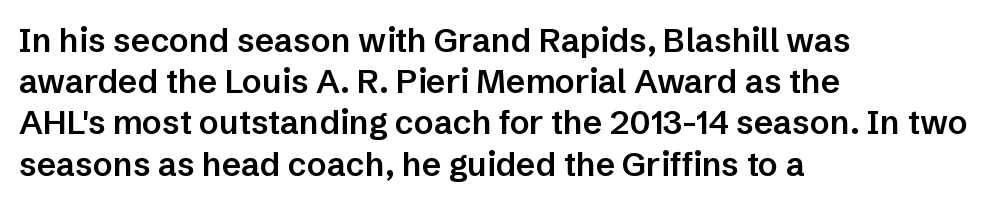
{"serif": "no", "italic": "no", "bold": "semi", "weight": "semibold", "width": "normal", "stroke_contrast": "low", "x_height": "medium", "monospaced": "no", "underline": "no", "align": "left", "line_spacing": "normal", "line_spacing_ratio": 1.25, "letter_spacing": "normal", "letter_spacing_em": 0.0, "glyph_px": 33}
